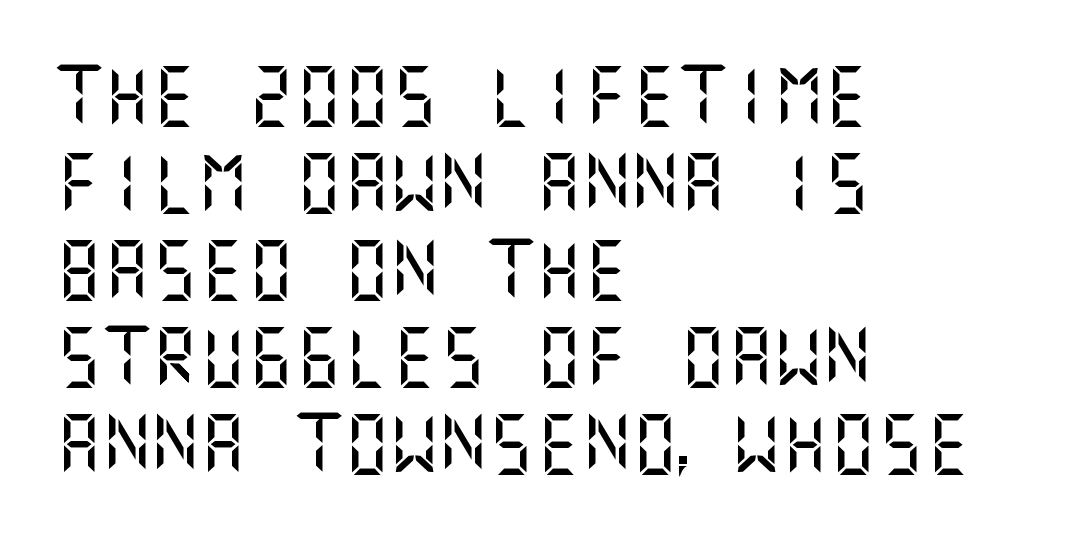
{"serif": "no", "italic": "no", "width": "normal", "stroke_contrast": "medium", "x_height": "large", "underline": "no", "align": "left", "line_spacing": "normal", "line_spacing_ratio": 1.45, "letter_spacing": "normal", "letter_spacing_em": 0.0, "glyph_px": 60}
